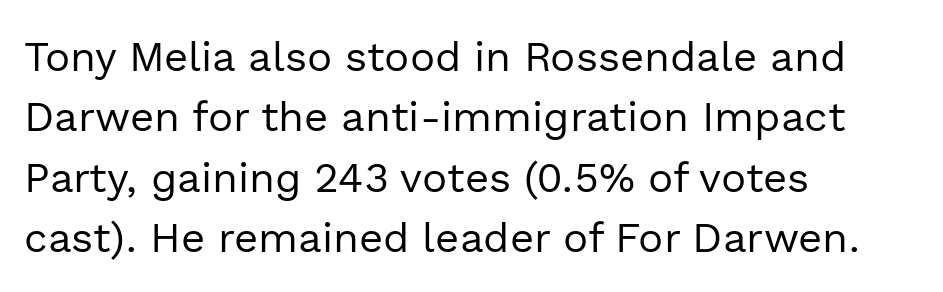
{"serif": "no", "italic": "no", "bold": "no", "weight": "regular", "width": "normal", "x_height": "medium", "monospaced": "no", "underline": "no", "align": "left", "line_spacing": "normal", "line_spacing_ratio": 1.44, "letter_spacing": "normal", "letter_spacing_em": 0.0, "glyph_px": 42}
